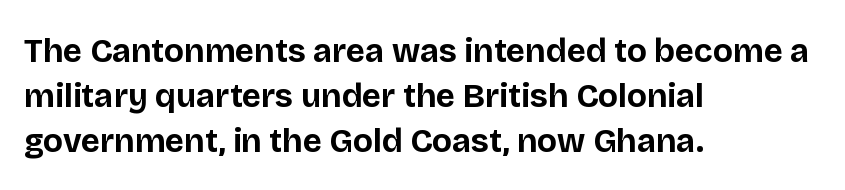
{"serif": "no", "italic": "no", "bold": "yes", "weight": "bold", "width": "normal", "stroke_contrast": "low", "x_height": "large", "monospaced": "no", "underline": "no", "align": "left", "line_spacing": "normal", "line_spacing_ratio": 1.37, "letter_spacing": "normal", "letter_spacing_em": 0.0, "glyph_px": 33}
